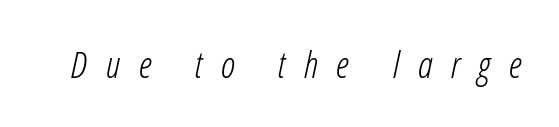
Q: Is the text bold? A: No.
Q: Is the text italic (slanted)? A: Yes, it leans right by about 12 degrees.
Q: Is the text underlined? A: No.
Q: Is the spacing between letters normal or unusually wide? A: Unusually wide.
Q: Width (condensed, normal, or wide)? A: Condensed.
Q: Stroke contrast? A: Low.
Q: x-height? A: Medium.
Q: Monospaced? A: No.
